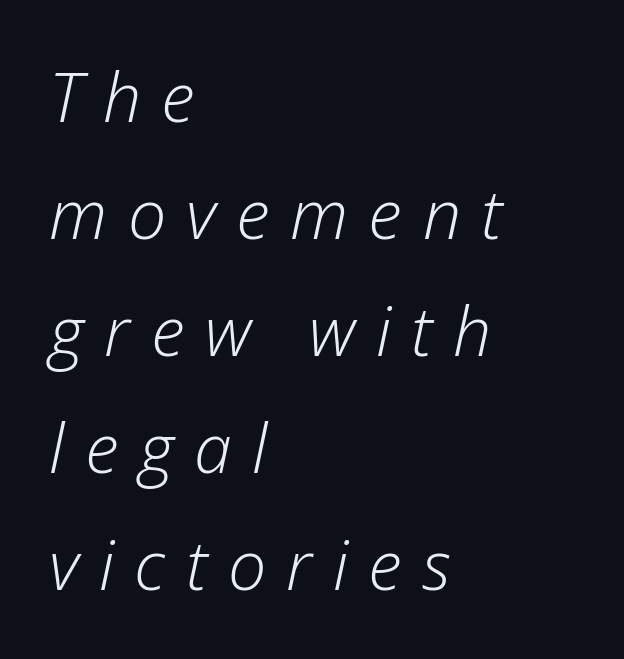
Q: Is the text bold? A: No.
Q: Is the text italic (slanted)? A: Yes, it leans right by about 12 degrees.
Q: Is the text underlined? A: No.
Q: How is the paragraph aligned? A: Left-aligned.
Q: Is the spacing between letters normal or unusually wide? A: Unusually wide.
Q: Width (condensed, normal, or wide)? A: Normal.
Q: Stroke contrast? A: Low.
Q: x-height? A: Medium.
Q: Monospaced? A: No.
